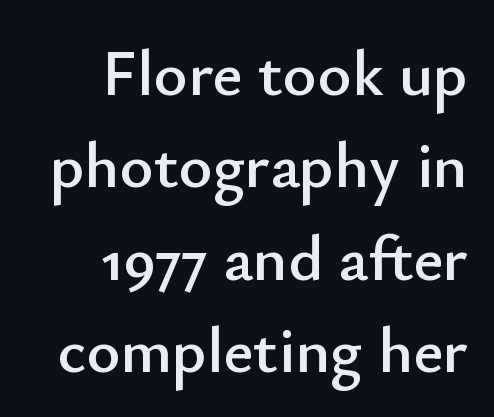
{"serif": "no", "italic": "no", "width": "normal", "stroke_contrast": "low", "x_height": "small", "monospaced": "no", "underline": "no", "align": "right", "line_spacing": "normal", "line_spacing_ratio": 1.42, "letter_spacing": "normal", "letter_spacing_em": 0.0, "glyph_px": 65}
